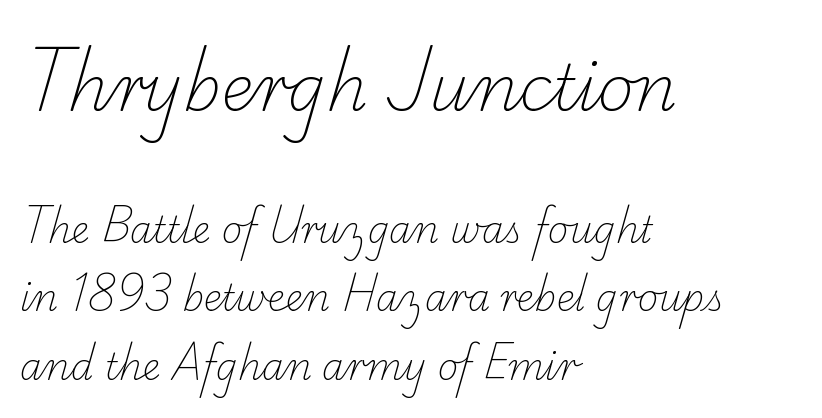
There is no visible air inserted between adjacent glyphs. The first block has been scaled up relative to the second. Interline gaps are noticeably wide in this sample. Serifs: yes, visible at the terminals of the letterforms. Note the varied advance widths — an 'i' is clearly narrower than an 'm'. No heavy texture on the line: the type isn't bold.
